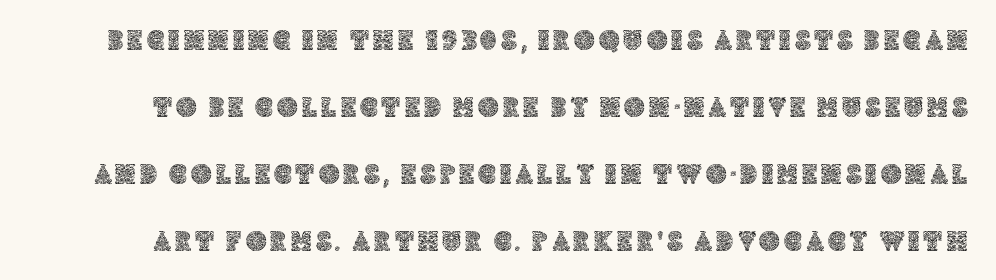
Only glyphs here, with clear space below each row. Does the leading feel generous? Absolutely, it's lavish. The specimen reads as upright at a glance. Looks like regular typesetting: each glyph gets only the width it needs.
